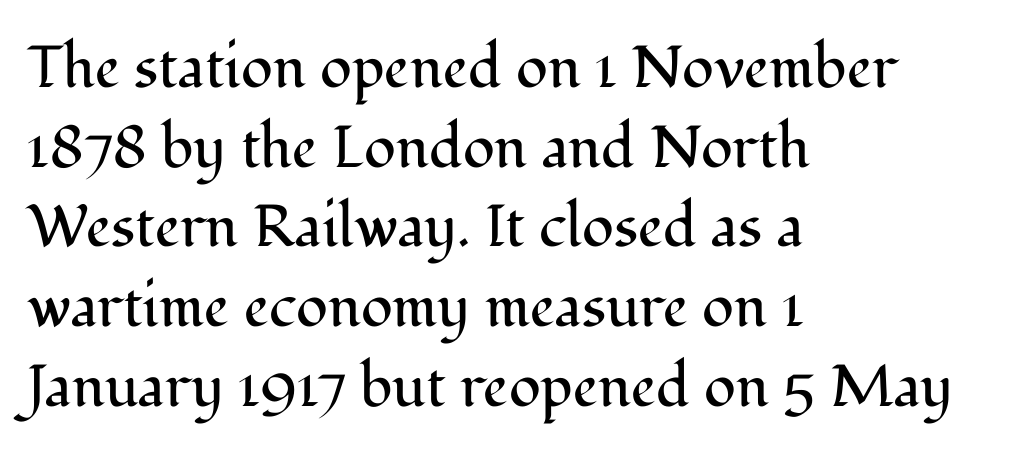
Caption: face not bold, strokes unweighted. The type sits square on the baseline with zero lean. The specimen omits any rule beneath the text block's lines. Nobody touched the tracking dial on this one. The face used here is proportionally spaced, like ordinary book or web type. The rows are spaced the way most documents space them.
